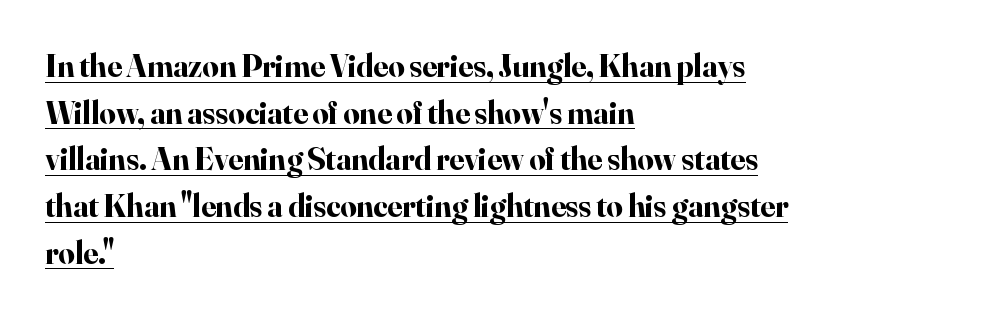
Q: Is the text bold? A: Yes.
Q: Is the text italic (slanted)? A: No, it is upright.
Q: Is the typeface a serif or a sans-serif typeface? A: Serif.
Q: Is the text underlined? A: Yes.
Q: How is the paragraph aligned? A: Left-aligned.
Q: Is the spacing between letters normal or unusually wide? A: Normal.
Q: Is the spacing between lines tight, normal or loose? A: Normal.
Q: Width (condensed, normal, or wide)? A: Normal.
Q: Stroke contrast? A: High.
Q: x-height? A: Small.
Q: Monospaced? A: No.
